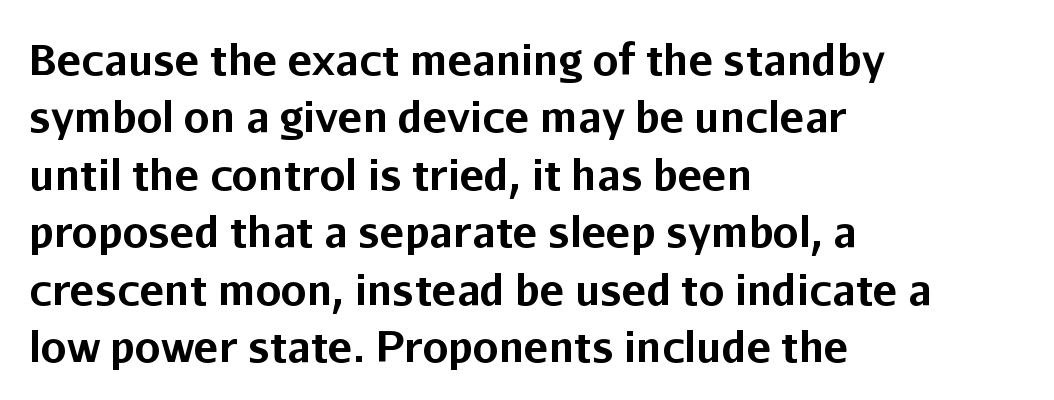
The image shows 41 px bold sans-serif type, upright; set left-aligned, normal line spacing (1.4x), normal letter spacing, not underlined; low stroke contrast and a medium x-height.
